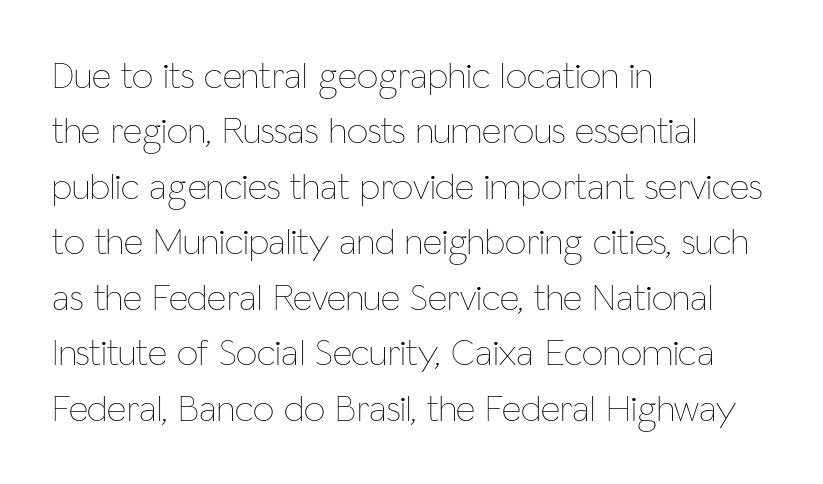
The image shows 38 px thin, condensed type, upright; set left-aligned, normal line spacing (1.46x), normal letter spacing, not underlined; low stroke contrast and a medium x-height.
